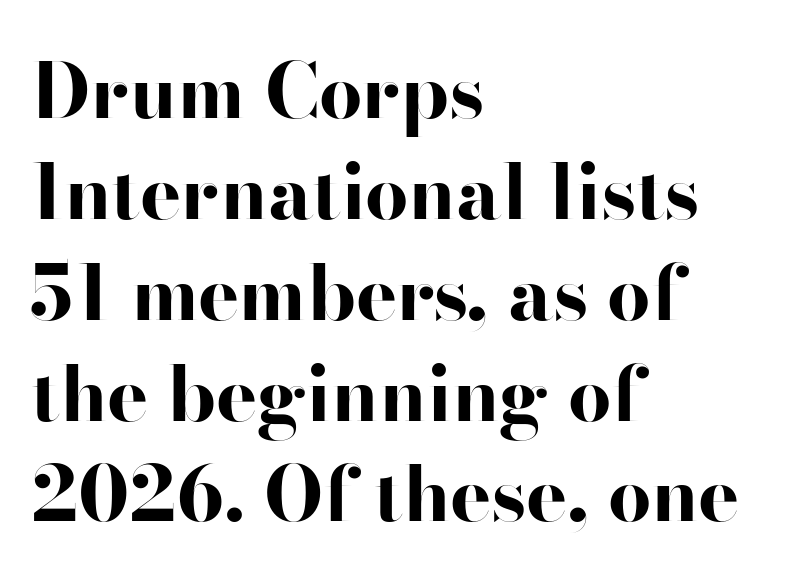
The image shows 77 px bold, wide sans-serif type, upright; set left-aligned, normal line spacing (1.31x), normal letter spacing, not underlined; high stroke contrast and a small x-height.
